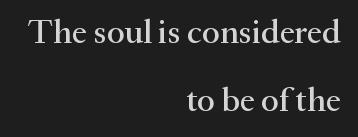
The image shows 34 px serif type, upright; set right-aligned, loose line spacing (2.0x), normal letter spacing, not underlined; medium stroke contrast and a small x-height.
